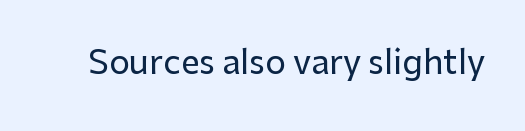
The image shows 33 px sans-serif type, upright; set normal letter spacing, not underlined; low stroke contrast and a medium x-height.
